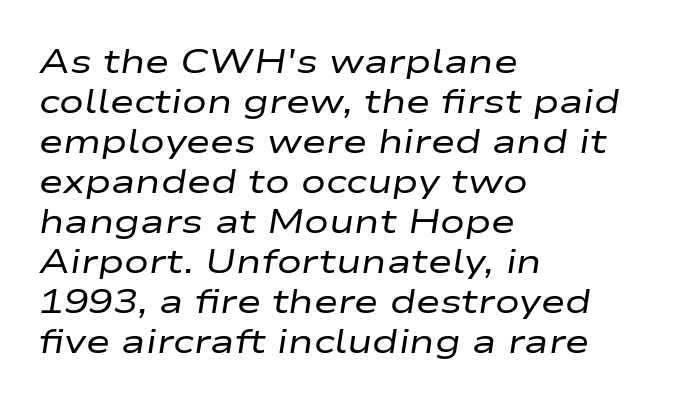
Q: Is the text bold? A: No.
Q: Is the text italic (slanted)? A: Yes, it leans right by about 9 degrees.
Q: Is the text underlined? A: No.
Q: How is the paragraph aligned? A: Left-aligned.
Q: Is the spacing between letters normal or unusually wide? A: Normal.
Q: Width (condensed, normal, or wide)? A: Wide.
Q: Stroke contrast? A: Low.
Q: x-height? A: Medium.
Q: Monospaced? A: No.
